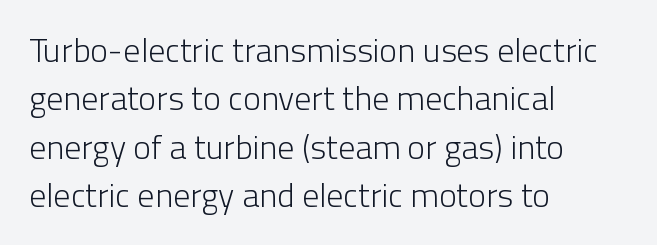
The image shows 34 px light sans-serif type, upright; set left-aligned, normal line spacing (1.42x), normal letter spacing, not underlined; low stroke contrast and a medium x-height.
